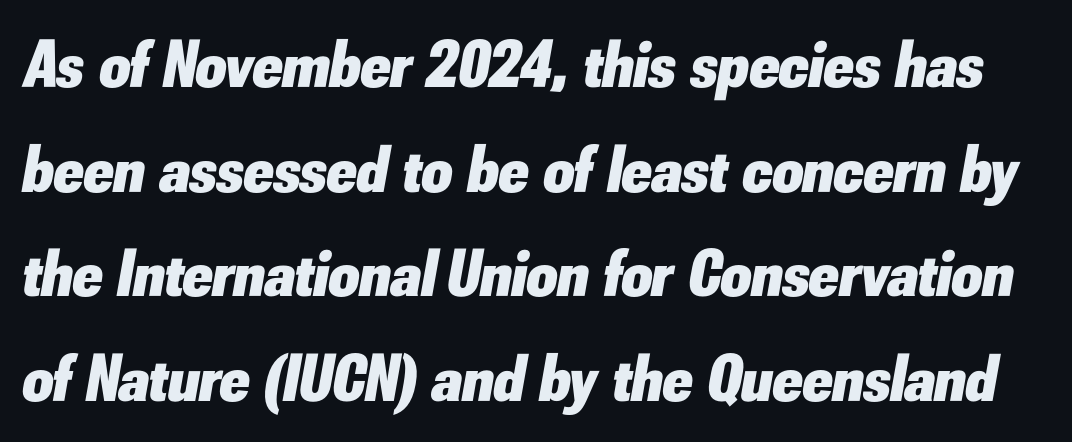
The image shows 67 px heavy type, italic (leaning right); set normal line spacing (1.56x), normal letter spacing, not underlined; low stroke contrast and a small x-height.
